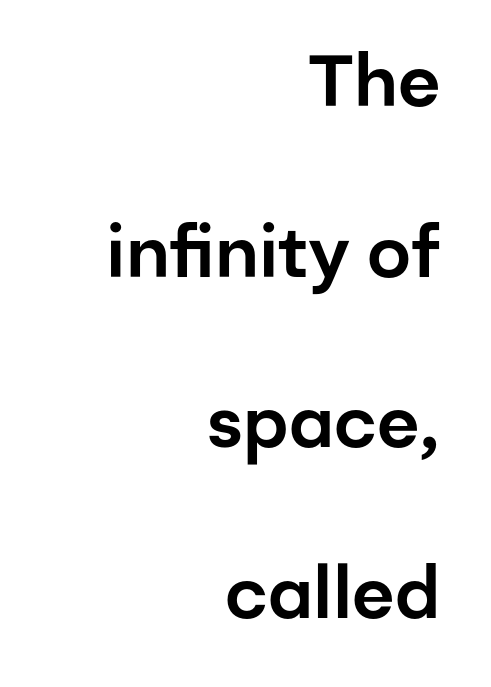
{"serif": "no", "italic": "no", "width": "normal", "stroke_contrast": "low", "x_height": "medium", "monospaced": "no", "underline": "no", "align": "right", "line_spacing": "loose", "line_spacing_ratio": 2.37, "letter_spacing": "normal", "letter_spacing_em": 0.0, "glyph_px": 72}
